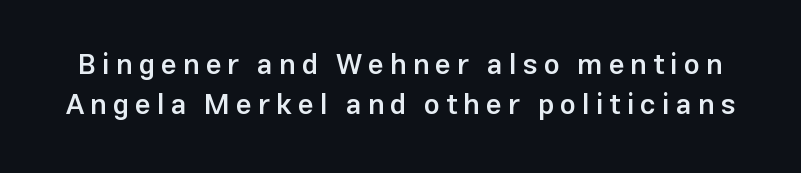
{"serif": "no", "italic": "no", "bold": "semi", "weight": "semibold", "width": "normal", "stroke_contrast": "low", "x_height": "medium", "monospaced": "no", "underline": "no", "line_spacing": "normal", "line_spacing_ratio": 1.44, "letter_spacing": "wide", "letter_spacing_em": 0.22, "glyph_px": 28}
